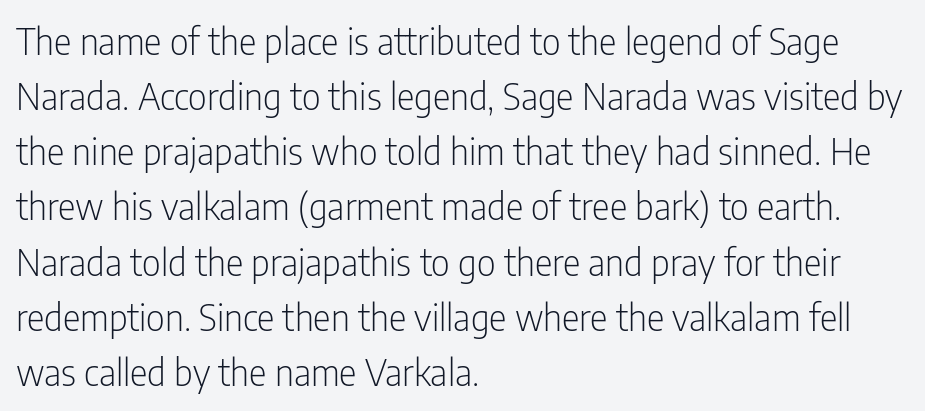
{"serif": "no", "italic": "no", "bold": "no", "weight": "light", "width": "condensed", "stroke_contrast": "low", "x_height": "medium", "monospaced": "no", "underline": "no", "align": "left", "line_spacing": "normal", "line_spacing_ratio": 1.49, "letter_spacing": "normal", "letter_spacing_em": 0.0, "glyph_px": 37}
